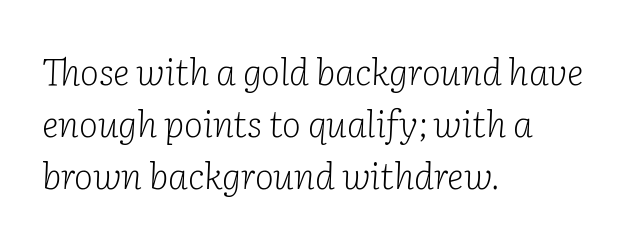
Here the designer chose a conventional face with non-uniform glyph widths. The font's italic variant was chosen for this text. The type family on display is of the serif kind. Is the stroke heavy? The answer is a plain regular-or-lighter. Every row of glyphs begins at an identical x-position on the left. Each word holds together tightly as a unit, with standard inter-letter gaps.
